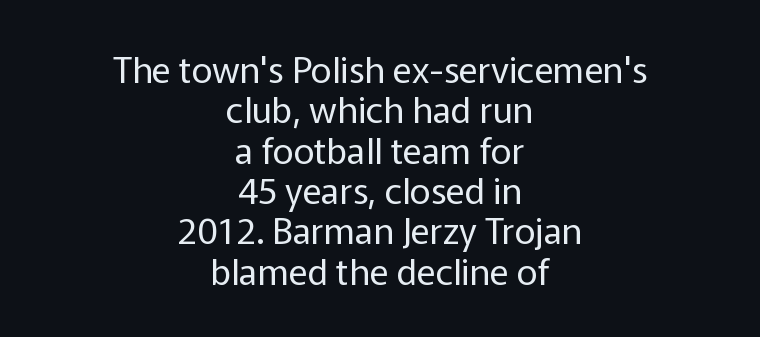
{"serif": "no", "italic": "no", "bold": "no", "weight": "regular", "width": "normal", "stroke_contrast": "low", "x_height": "medium", "monospaced": "no", "underline": "no", "align": "center", "line_spacing": "tight", "line_spacing_ratio": 1.12, "letter_spacing": "normal", "letter_spacing_em": 0.0, "glyph_px": 36}
